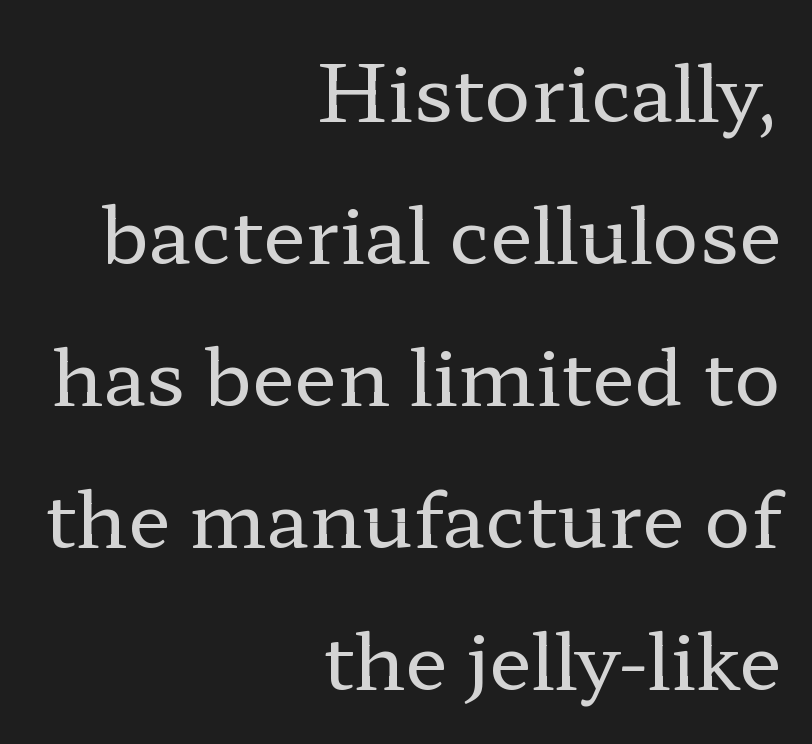
Q: Is the text bold? A: No.
Q: Is the text italic (slanted)? A: No, it is upright.
Q: Is the typeface a serif or a sans-serif typeface? A: Serif.
Q: Is the text underlined? A: No.
Q: How is the paragraph aligned? A: Right-aligned.
Q: Is the spacing between letters normal or unusually wide? A: Normal.
Q: Width (condensed, normal, or wide)? A: Wide.
Q: Stroke contrast? A: Low.
Q: x-height? A: Medium.
Q: Monospaced? A: No.
